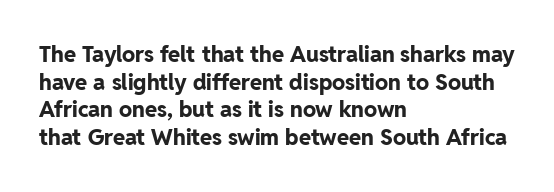
The image shows 22 px bold type, upright; set left-aligned, normal line spacing (1.26x), normal letter spacing, not underlined.
